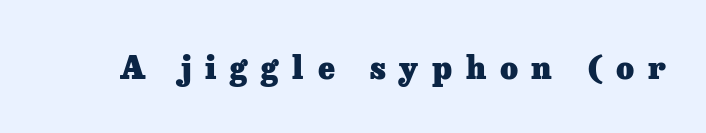
Q: Is the text bold? A: Yes.
Q: Is the text italic (slanted)? A: No, it is upright.
Q: Is the typeface a serif or a sans-serif typeface? A: Serif.
Q: Is the text underlined? A: No.
Q: Is the spacing between letters normal or unusually wide? A: Unusually wide.
Q: Width (condensed, normal, or wide)? A: Normal.
Q: Stroke contrast? A: Low.
Q: x-height? A: Medium.
Q: Monospaced? A: No.
